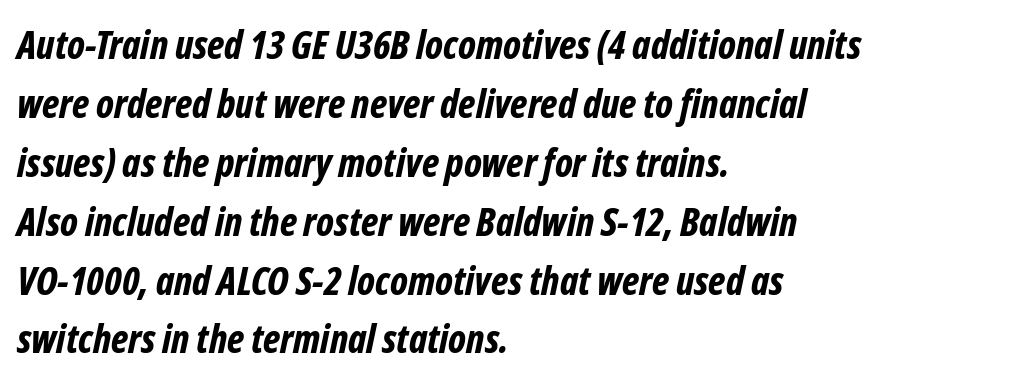
{"italic": "yes", "lean": "right", "slant_degrees": 12, "bold": "yes", "weight": "bold", "width": "condensed", "stroke_contrast": "low", "x_height": "medium", "monospaced": "no", "underline": "no", "align": "left", "line_spacing": "normal", "line_spacing_ratio": 1.51, "letter_spacing": "normal", "letter_spacing_em": 0.0, "glyph_px": 39}
